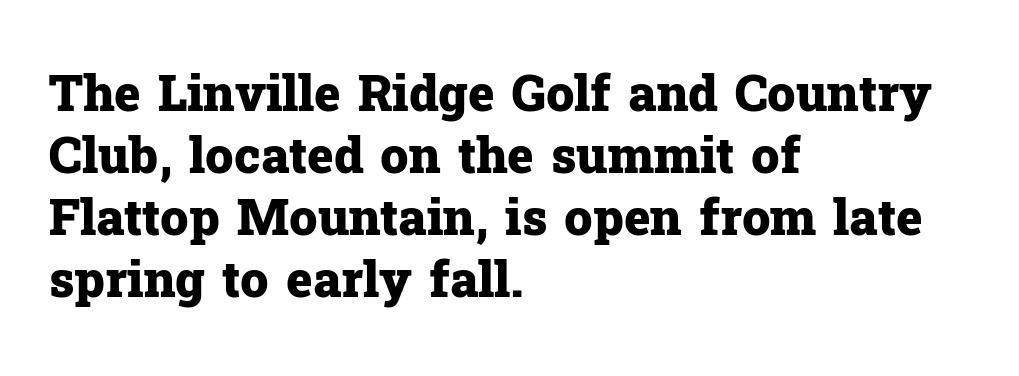
The image shows 50 px heavy serif type, upright; set left-aligned, line spacing 1.24x, normal letter spacing, not underlined; low stroke contrast and a medium x-height.
